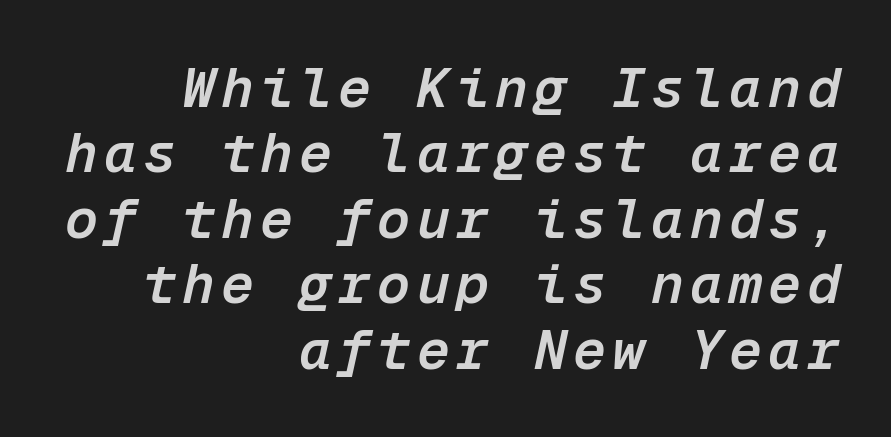
{"italic": "yes", "lean": "right", "slant_degrees": 12, "bold": "semi", "weight": "semibold", "width": "normal", "stroke_contrast": "low", "x_height": "medium", "monospaced": "yes", "underline": "no", "align": "right", "line_spacing_ratio": 1.19, "glyph_px": 55}
